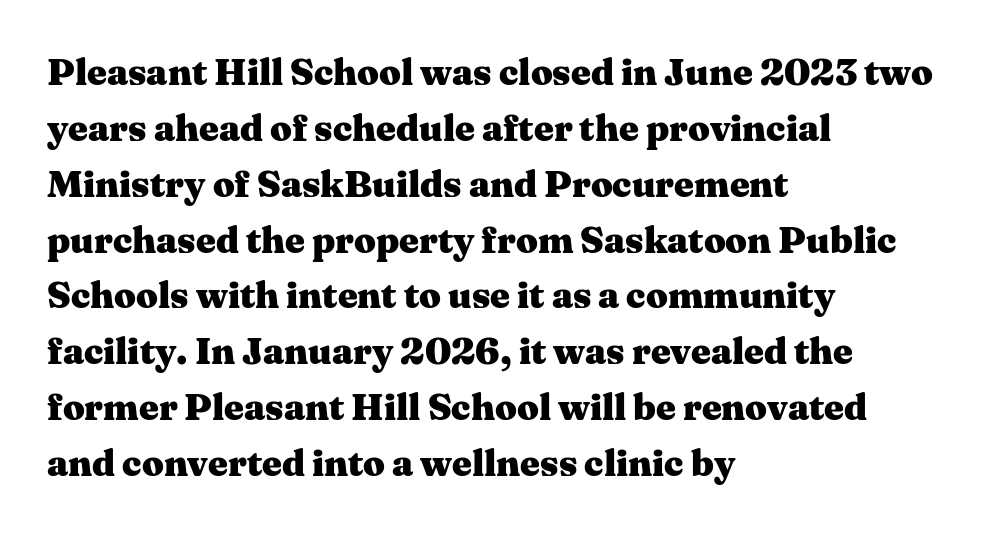
Q: Is the text bold? A: Yes.
Q: Is the text italic (slanted)? A: No, it is upright.
Q: Is the typeface a serif or a sans-serif typeface? A: Serif.
Q: Is the text underlined? A: No.
Q: How is the paragraph aligned? A: Left-aligned.
Q: Is the spacing between letters normal or unusually wide? A: Normal.
Q: Is the spacing between lines tight, normal or loose? A: Normal.
Q: Width (condensed, normal, or wide)? A: Wide.
Q: Stroke contrast? A: Medium.
Q: x-height? A: Medium.
Q: Monospaced? A: No.
